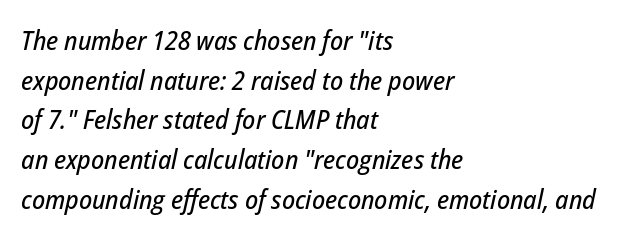
The image shows 27 px text type, italic (leaning right); set left-aligned, normal line spacing (1.47x), normal letter spacing, not underlined.
